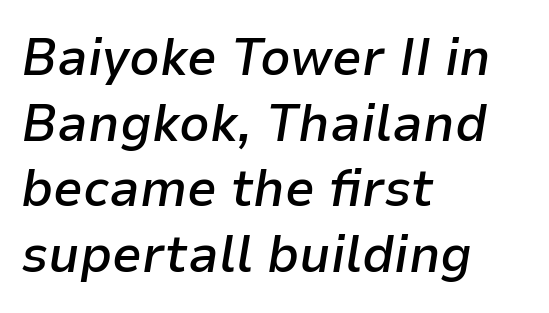
{"italic": "yes", "lean": "right", "slant_degrees": 9, "bold": "semi", "weight": "semibold", "width": "normal", "stroke_contrast": "low", "x_height": "medium", "monospaced": "no", "underline": "no", "align": "left", "line_spacing_ratio": 1.24, "letter_spacing": "normal", "letter_spacing_em": 0.0, "glyph_px": 53}
